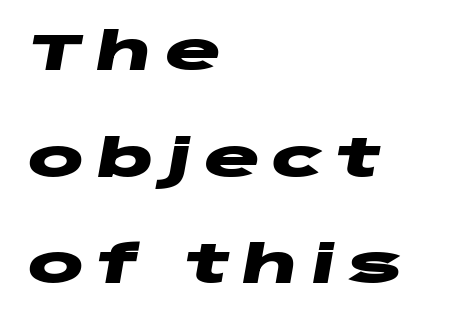
Q: Is the text bold? A: Yes.
Q: Is the text italic (slanted)? A: Yes, it leans right by about 10 degrees.
Q: Is the text underlined? A: No.
Q: How is the paragraph aligned? A: Left-aligned.
Q: Is the spacing between letters normal or unusually wide? A: Unusually wide.
Q: Is the spacing between lines tight, normal or loose? A: Loose.
Q: Width (condensed, normal, or wide)? A: Wide.
Q: Stroke contrast? A: Low.
Q: x-height? A: Large.
Q: Monospaced? A: No.
